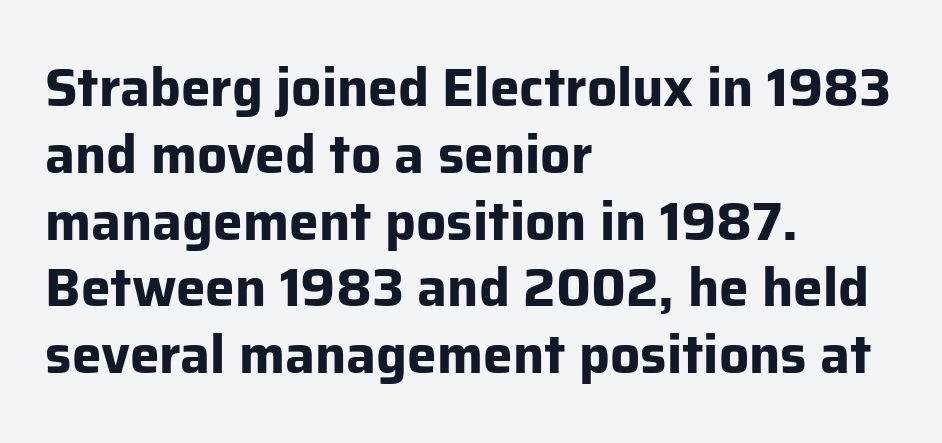
The image shows 53 px bold sans-serif type, upright; set left-aligned, normal line spacing (1.26x), normal letter spacing, not underlined; low stroke contrast and a medium x-height.
